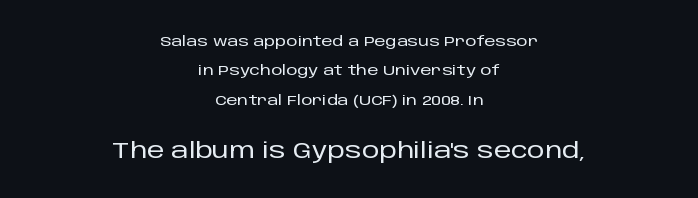
{"italic": "no", "underline": "no", "align": "center", "line_spacing": "loose", "line_spacing_ratio": 2.1, "letter_spacing": "normal", "letter_spacing_em": 0.0, "larger_block": "second", "size_ratio": 1.57, "glyph_px": 22}
